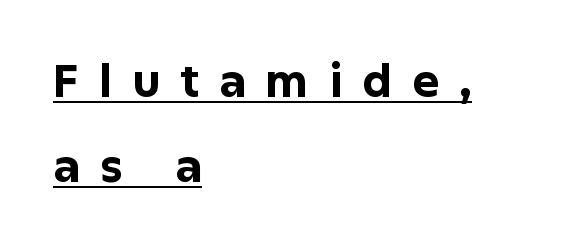
The image shows 45 px bold sans-serif type, upright; set left-aligned, loose line spacing (1.9x), unusually wide letter spacing (+0.44 em), underlined; low stroke contrast and a medium x-height.
